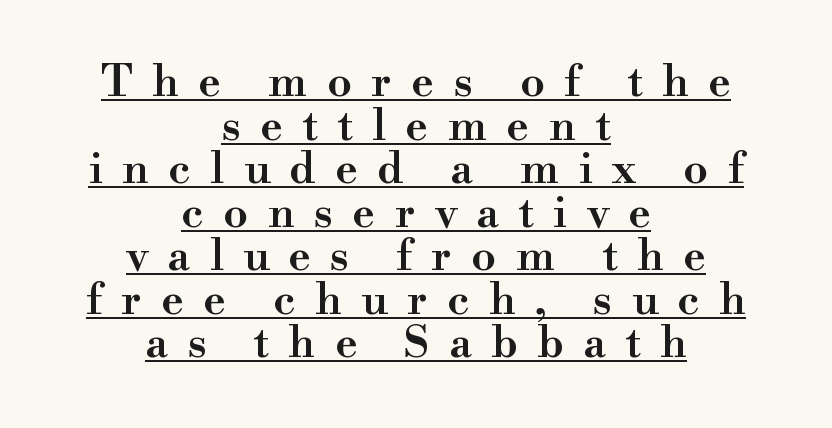
{"serif": "yes", "italic": "no", "bold": "semi", "weight": "semibold", "width": "normal", "stroke_contrast": "high", "x_height": "small", "monospaced": "no", "underline": "yes", "align": "center", "line_spacing": "tight", "line_spacing_ratio": 0.99, "letter_spacing": "wide", "letter_spacing_em": 0.44, "glyph_px": 44}
